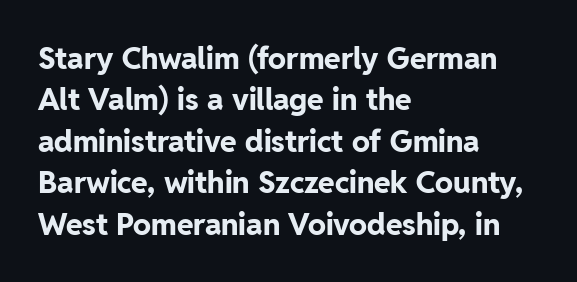
The image shows 30 px bold sans-serif type, upright; set left-aligned, normal line spacing (1.38x), normal letter spacing, not underlined; low stroke contrast and a medium x-height.
